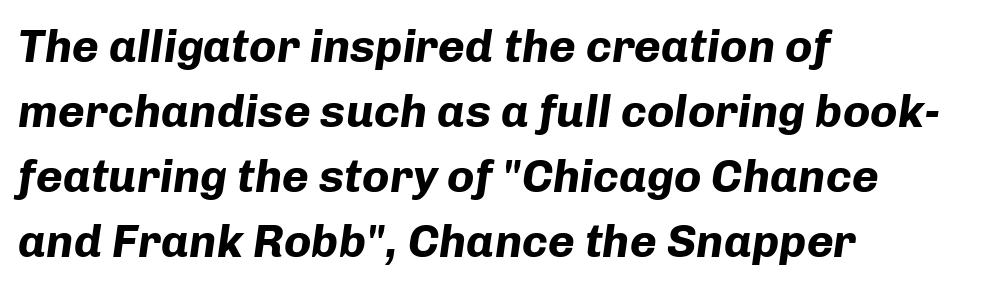
The image shows 46 px bold type, italic (leaning right); set left-aligned, normal line spacing (1.41x), normal letter spacing, not underlined; low stroke contrast and a medium x-height.
